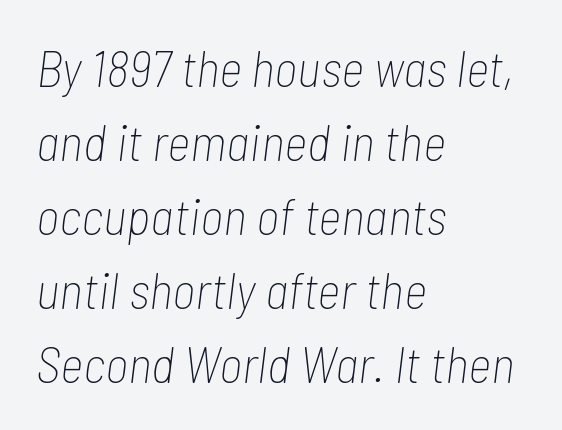
The image shows 51 px thin, condensed type, italic (leaning right); set left-aligned, normal line spacing (1.45x), normal letter spacing, not underlined; low stroke contrast and a medium x-height.
